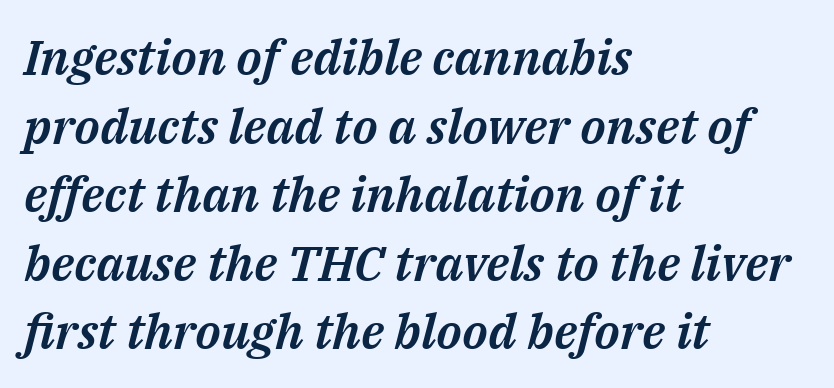
{"italic": "yes", "lean": "right", "slant_degrees": 14, "width": "normal", "stroke_contrast": "medium", "x_height": "medium", "monospaced": "no", "underline": "no", "align": "left", "line_spacing": "normal", "line_spacing_ratio": 1.4, "letter_spacing": "normal", "letter_spacing_em": 0.0, "glyph_px": 49}
